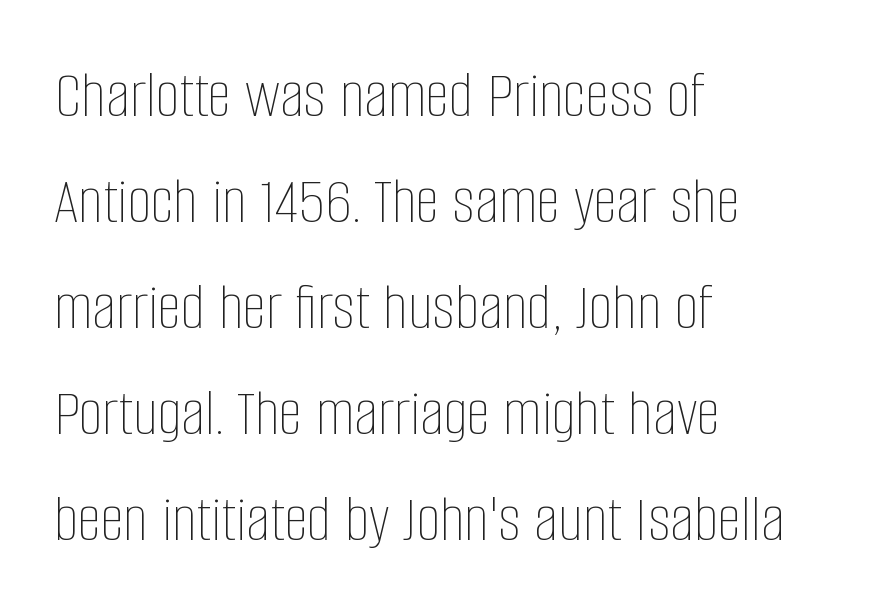
The image shows 68 px thin, condensed type, upright; set left-aligned, normal line spacing (1.56x), normal letter spacing, not underlined; low stroke contrast and a large x-height.
